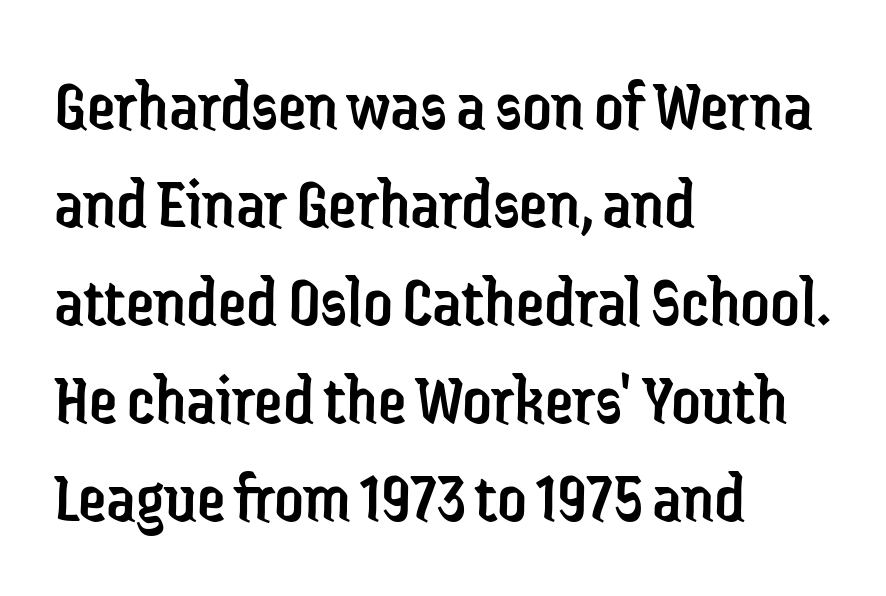
{"serif": "no", "italic": "no", "bold": "no", "weight": "regular", "width": "condensed", "stroke_contrast": "low", "x_height": "medium", "monospaced": "no", "underline": "no", "align": "left", "line_spacing": "normal", "line_spacing_ratio": 1.36, "letter_spacing": "normal", "letter_spacing_em": 0.0, "glyph_px": 72}
